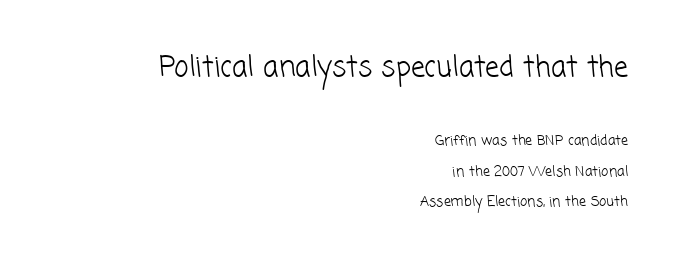
{"serif": "no", "bold": "no", "weight": "light", "width": "normal", "stroke_contrast": "low", "x_height": "medium", "monospaced": "no", "underline": "no", "align": "right", "line_spacing": "loose", "line_spacing_ratio": 2.18, "letter_spacing": "normal", "letter_spacing_em": 0.0, "larger_block": "first", "size_ratio": 2.0, "glyph_px": 28}
